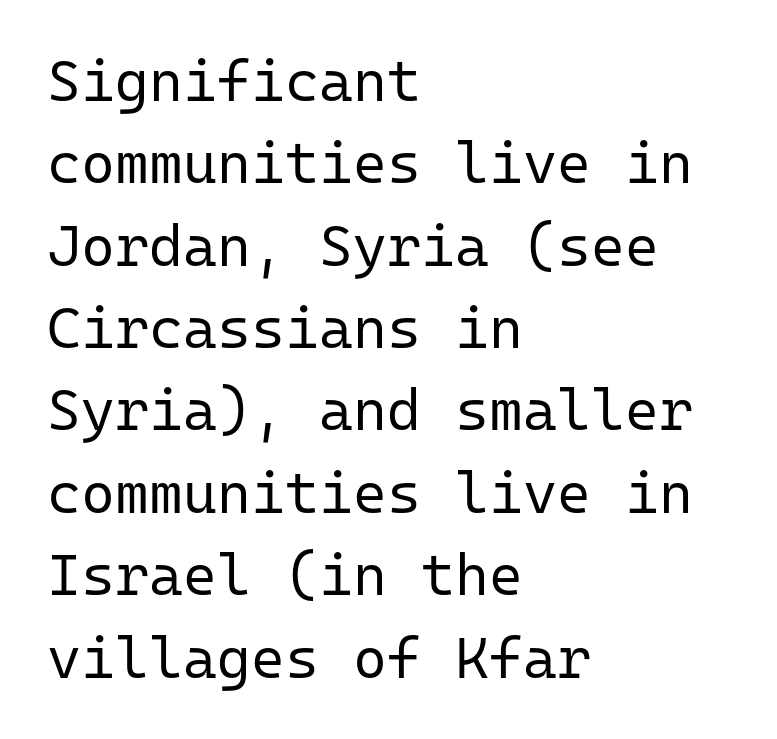
No letter is thick-stroked: the sample isn't bold. Typeset ragged right — the left edge is the straight one. The letterforms sit shoulder to shoulder at normal distance. Italic: no, the glyphs are upright roman.
